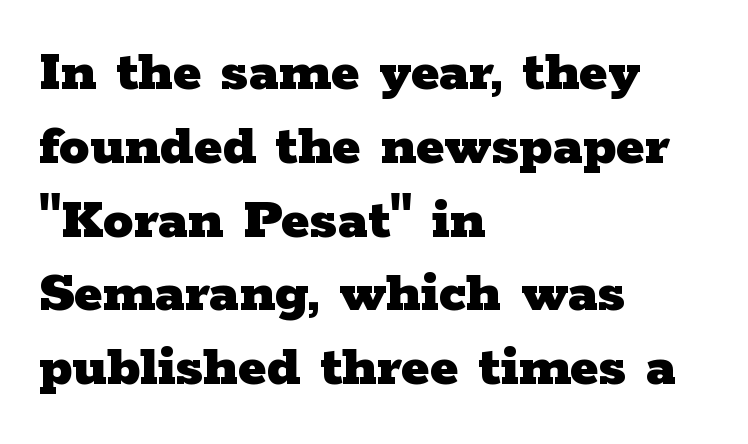
{"serif": "yes", "italic": "no", "bold": "yes", "weight": "heavy", "width": "wide", "stroke_contrast": "low", "x_height": "medium", "monospaced": "no", "underline": "no", "align": "left", "line_spacing_ratio": 1.21, "letter_spacing": "normal", "letter_spacing_em": 0.0, "glyph_px": 61}
